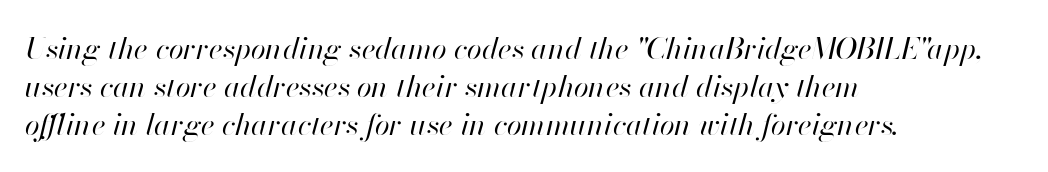
The image shows 30 px regular-weight type, italic (leaning right); set left-aligned, normal line spacing (1.26x), normal letter spacing, not underlined; high stroke contrast and a small x-height.
